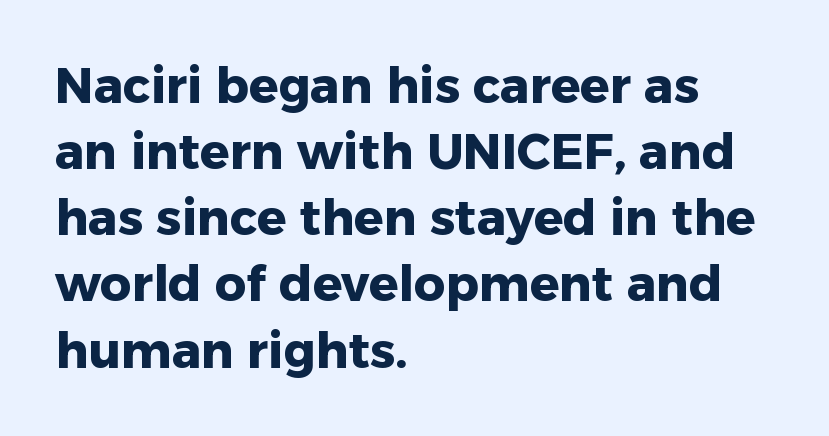
Q: Is the text bold? A: Yes.
Q: Is the text italic (slanted)? A: No, it is upright.
Q: Is the typeface a serif or a sans-serif typeface? A: Sans-serif.
Q: Is the text underlined? A: No.
Q: How is the paragraph aligned? A: Left-aligned.
Q: Is the spacing between letters normal or unusually wide? A: Normal.
Q: Is the spacing between lines tight, normal or loose? A: Normal.
Q: Width (condensed, normal, or wide)? A: Normal.
Q: Stroke contrast? A: Low.
Q: x-height? A: Medium.
Q: Monospaced? A: No.
